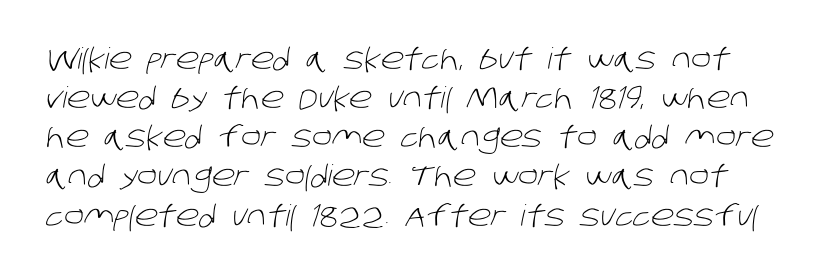
{"serif": "no", "bold": "no", "weight": "light", "width": "normal", "stroke_contrast": "low", "x_height": "large", "monospaced": "no", "underline": "no", "line_spacing": "normal", "line_spacing_ratio": 1.35, "letter_spacing": "normal", "letter_spacing_em": 0.0, "glyph_px": 29}
